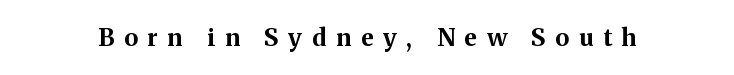
Q: Is the text bold? A: Yes.
Q: Is the text italic (slanted)? A: No, it is upright.
Q: Is the text underlined? A: No.
Q: Is the spacing between letters normal or unusually wide? A: Unusually wide.
